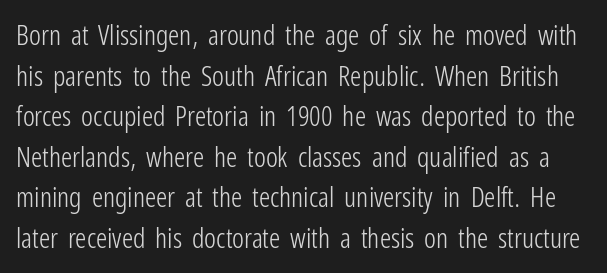
The rendering shows plain stroke endings on the letterforms — a sans-serif design. These glyphs show unthickened strokes, regular width or finer. Letter spacing: default. The rendering uses natural spacing where letterforms have individual widths. The rendering uses a moderate line-height, typical for paragraphs. Honestly, there is no underline to notice here at all.
